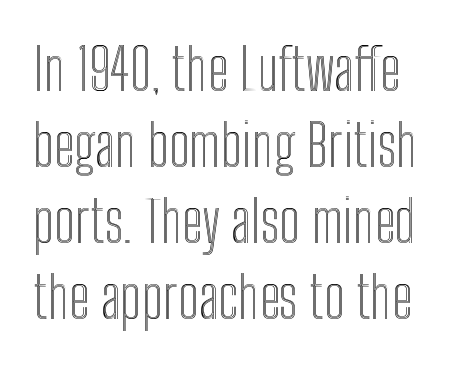
Q: Is the text italic (slanted)? A: No, it is upright.
Q: Is the text underlined? A: No.
Q: Is the spacing between letters normal or unusually wide? A: Normal.
Q: Is the spacing between lines tight, normal or loose? A: Normal.
Q: Width (condensed, normal, or wide)? A: Condensed.
Q: x-height? A: Medium.
Q: Monospaced? A: No.
